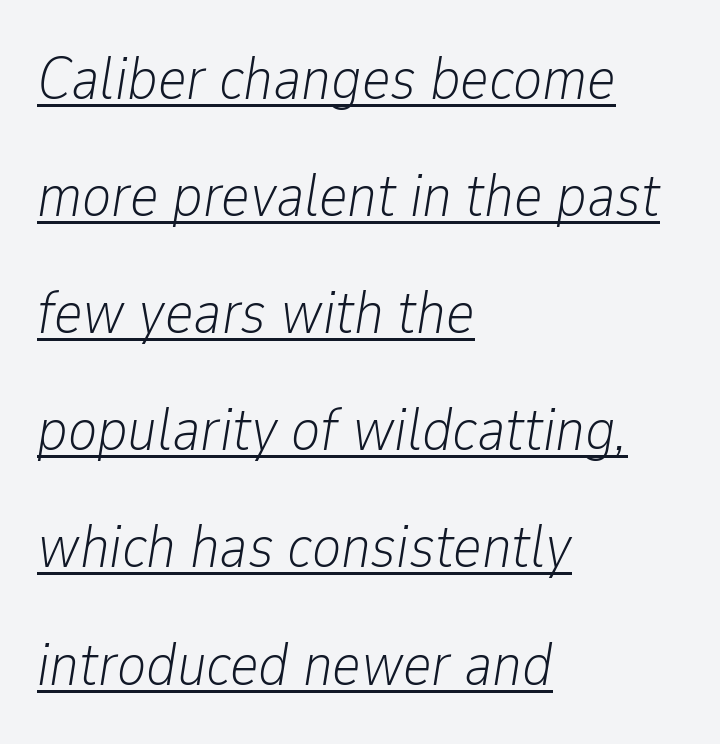
The image shows 61 px light, condensed type, italic (leaning right); set left-aligned, loose line spacing (1.92x), normal letter spacing, underlined; low stroke contrast and a medium x-height.
